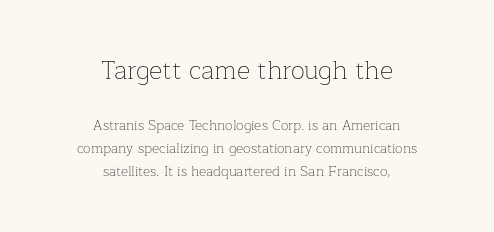
The image shows 26 px text type, upright; set centered, normal line spacing (1.65x), normal letter spacing, not underlined; the first (top) block is 1.86x larger.
